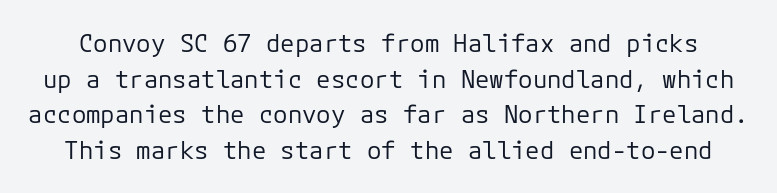
The image shows 24 px text type, upright; set normal line spacing (1.48x), normal letter spacing, not underlined.
